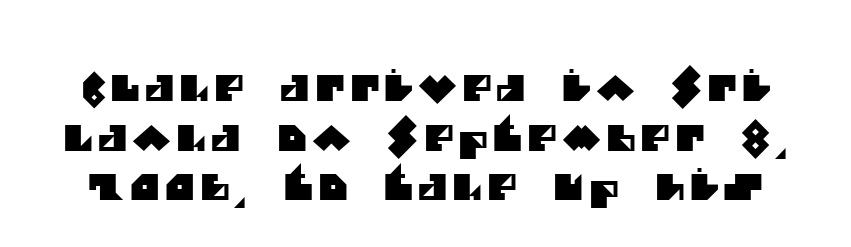
The image shows 36 px sans-serif type; set normal line spacing (1.38x), not underlined; medium stroke contrast and a large x-height.
